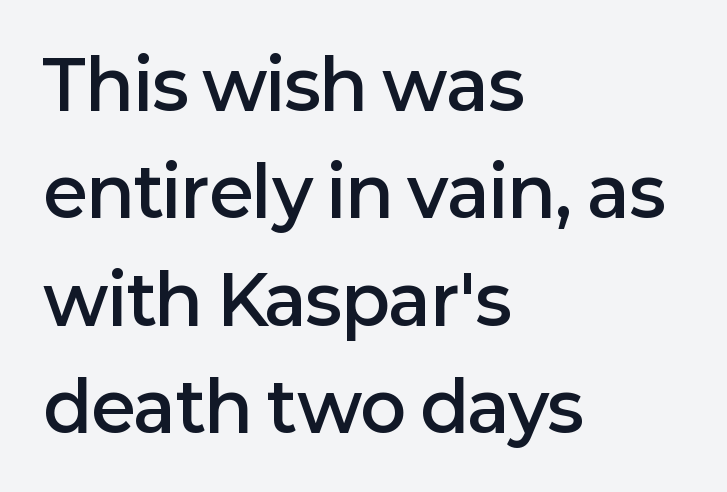
The image shows 68 px semibold sans-serif type, upright; set left-aligned, normal line spacing (1.58x), normal letter spacing, not underlined; low stroke contrast and a medium x-height.
